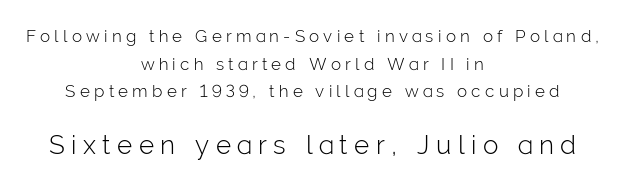
The type sits square on the baseline with zero lean. Reading top to bottom, the characters get bigger at the block break. The specimen omits any rule beneath the text block's lines. Tracking value appears strongly positive — letters spread wide.
